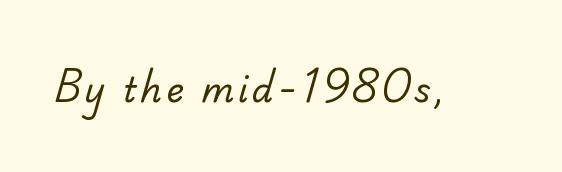
Q: Is the text bold? A: No.
Q: Is the typeface a serif or a sans-serif typeface? A: Serif.
Q: Is the text underlined? A: No.
Q: Width (condensed, normal, or wide)? A: Normal.
Q: Stroke contrast? A: Low.
Q: x-height? A: Small.
Q: Monospaced? A: No.
